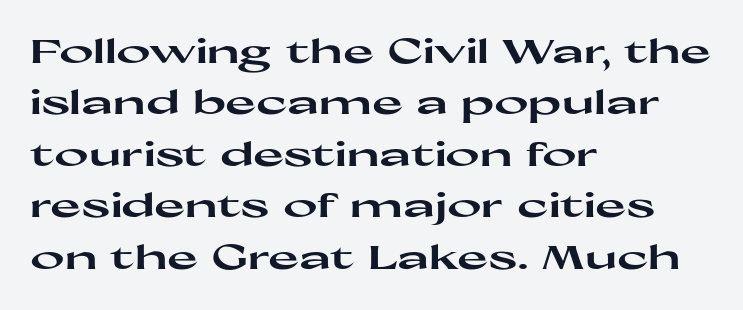
The image shows 33 px heavy, wide sans-serif type, upright; set left-aligned, normal line spacing (1.56x), normal letter spacing, not underlined; high stroke contrast and a medium x-height.
